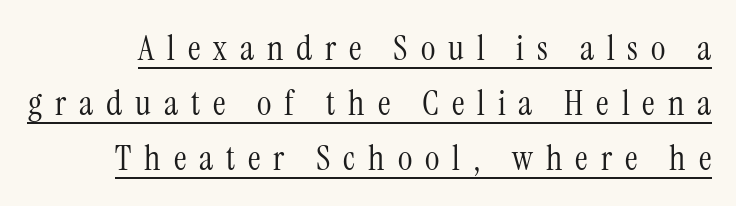
Q: Is the text bold? A: No.
Q: Is the text italic (slanted)? A: No, it is upright.
Q: Is the typeface a serif or a sans-serif typeface? A: Serif.
Q: Is the text underlined? A: Yes.
Q: Is the spacing between letters normal or unusually wide? A: Unusually wide.
Q: Is the spacing between lines tight, normal or loose? A: Normal.
Q: Width (condensed, normal, or wide)? A: Condensed.
Q: Stroke contrast? A: Medium.
Q: x-height? A: Medium.
Q: Monospaced? A: No.
